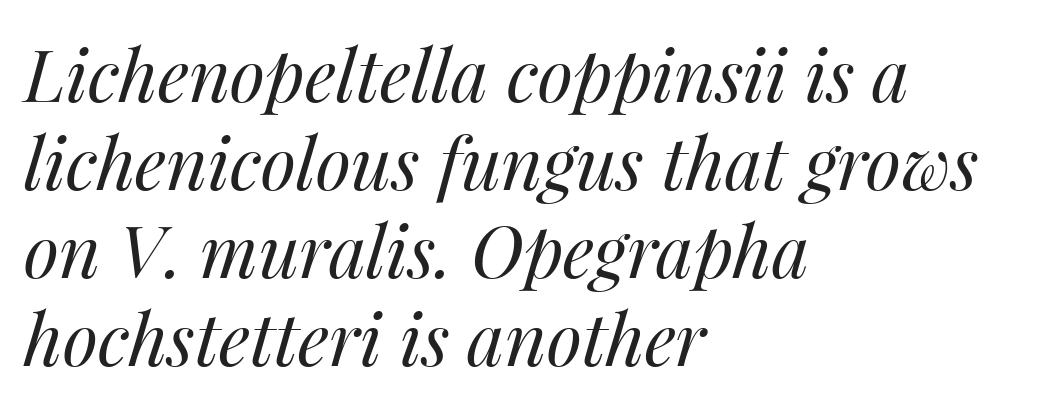
The image shows 72 px regular-weight type, italic (leaning right); set left-aligned, line spacing 1.22x, normal letter spacing, not underlined; medium stroke contrast and a medium x-height.
